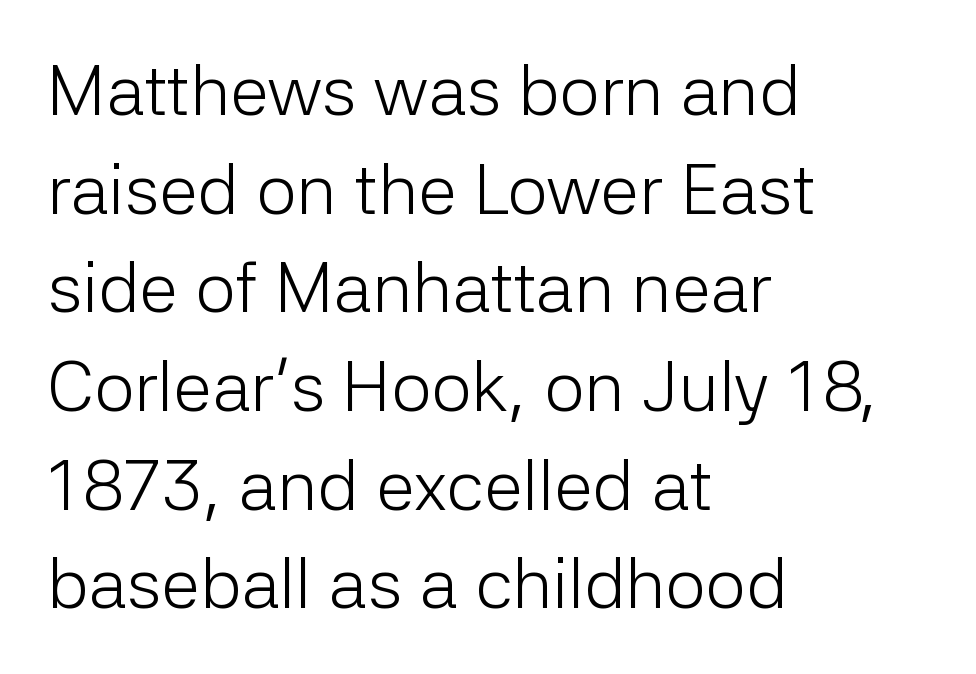
The image shows 71 px light sans-serif type, upright; set left-aligned, normal line spacing (1.39x), normal letter spacing, not underlined; low stroke contrast and a medium x-height.
